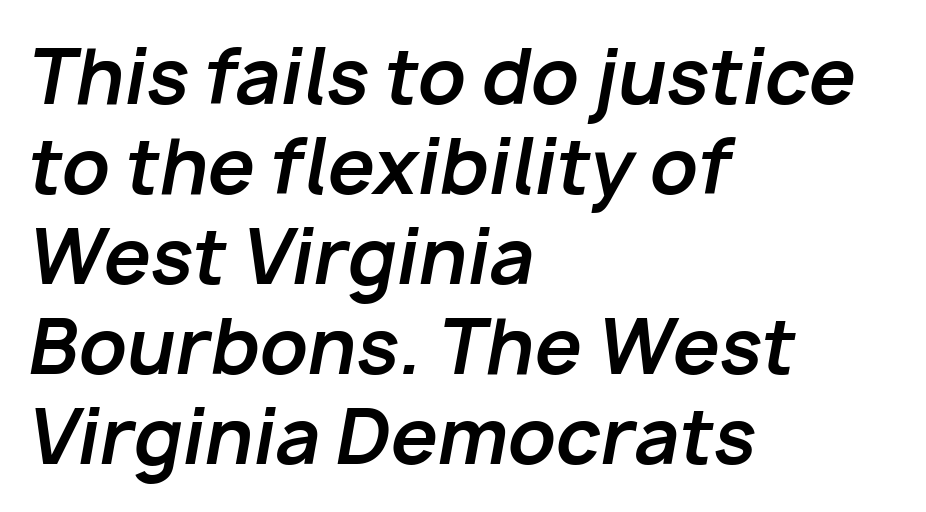
The image shows 75 px bold type, italic (leaning right); set left-aligned, line spacing 1.2x, normal letter spacing, not underlined; low stroke contrast and a medium x-height.
